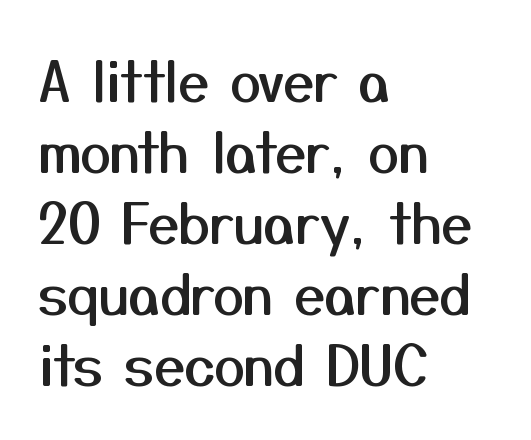
The image shows 55 px sans-serif type, upright; set left-aligned, normal line spacing (1.29x), normal letter spacing, not underlined; medium stroke contrast and a medium x-height.
